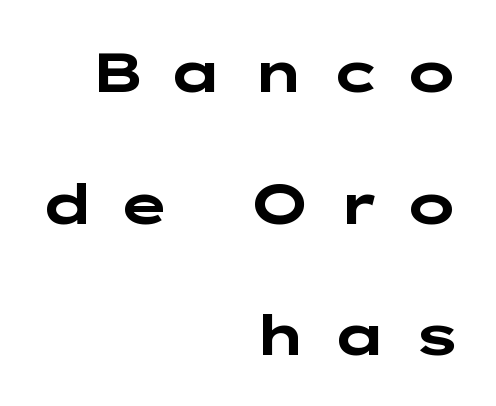
Q: Is the text bold? A: Yes.
Q: Is the text italic (slanted)? A: No, it is upright.
Q: Is the typeface a serif or a sans-serif typeface? A: Sans-serif.
Q: Is the text underlined? A: No.
Q: How is the paragraph aligned? A: Right-aligned.
Q: Is the spacing between letters normal or unusually wide? A: Unusually wide.
Q: Is the spacing between lines tight, normal or loose? A: Loose.
Q: Width (condensed, normal, or wide)? A: Wide.
Q: Stroke contrast? A: Low.
Q: x-height? A: Medium.
